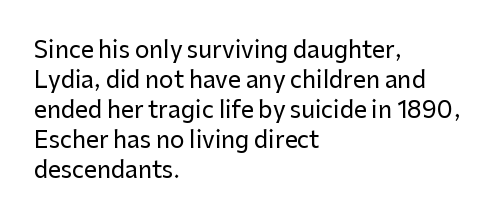
The rendering keeps characters at their native spacing. The string is rendered with underlining switched off. It's the straight-up-and-down kind of type. The paragraph has a hard left edge and a soft right edge. One glance says typical: line gaps are just what's usual.
